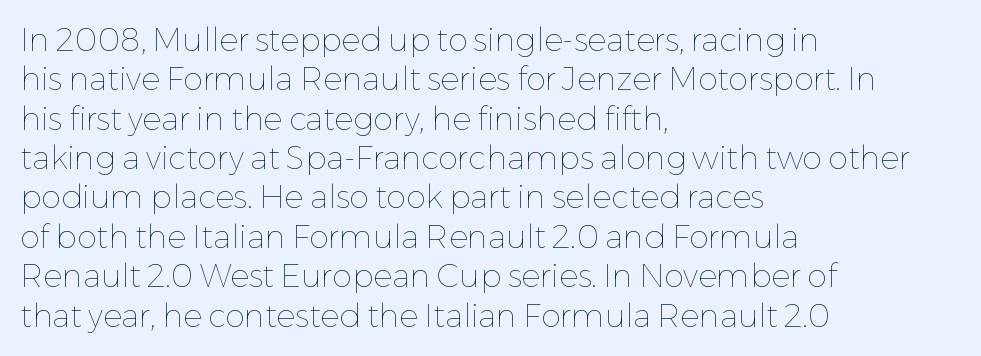
A student would call this left alignment; a typographer would say flush left, rag right. The cut favours lightness, reaching ordinary text weight at its darkest. The face used here is proportionally spaced, like ordinary book or web type. Nope, not italic — everything's standing straight.
